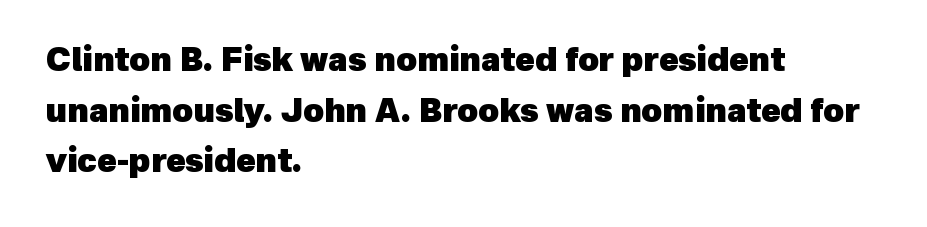
The image shows 32 px heavy sans-serif type; set left-aligned, normal line spacing (1.58x), normal letter spacing, not underlined; a medium x-height.
